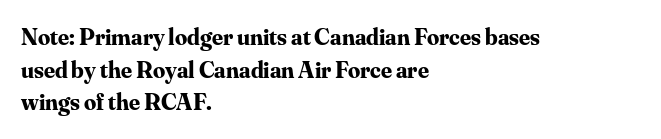
{"italic": "no", "bold": "yes", "underline": "no", "align": "left", "line_spacing": "normal", "line_spacing_ratio": 1.36, "letter_spacing": "normal", "letter_spacing_em": 0.0, "glyph_px": 24}
